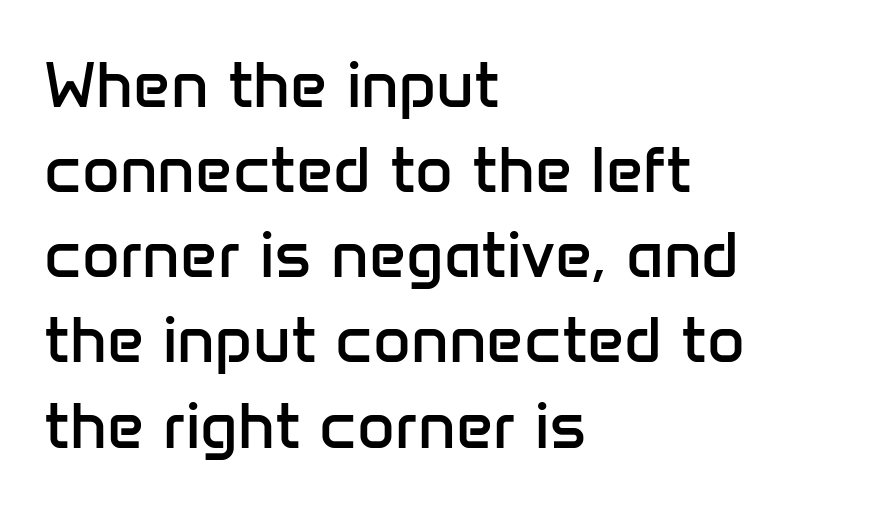
This is roman type, the default non-slanted kind. Just letters on the line, the space beneath them empty. Note: no serifs on the glyphs. Rows of type keep a routine distance in the vertical direction.
